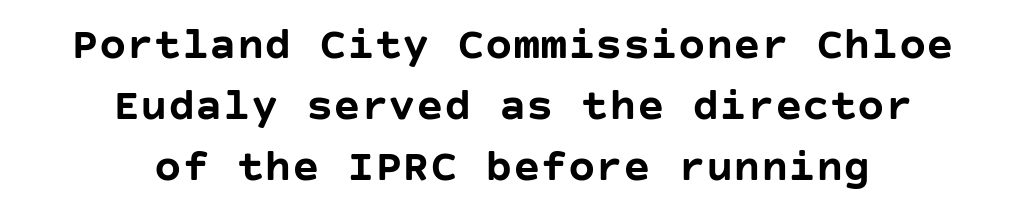
Q: Is the text bold? A: Yes.
Q: Is the text italic (slanted)? A: No, it is upright.
Q: Is the typeface a serif or a sans-serif typeface? A: Sans-serif.
Q: Is the text underlined? A: No.
Q: How is the paragraph aligned? A: Centered.
Q: Is the spacing between letters normal or unusually wide? A: Normal.
Q: Is the spacing between lines tight, normal or loose? A: Normal.
Q: Width (condensed, normal, or wide)? A: Normal.
Q: Stroke contrast? A: Low.
Q: x-height? A: Large.
